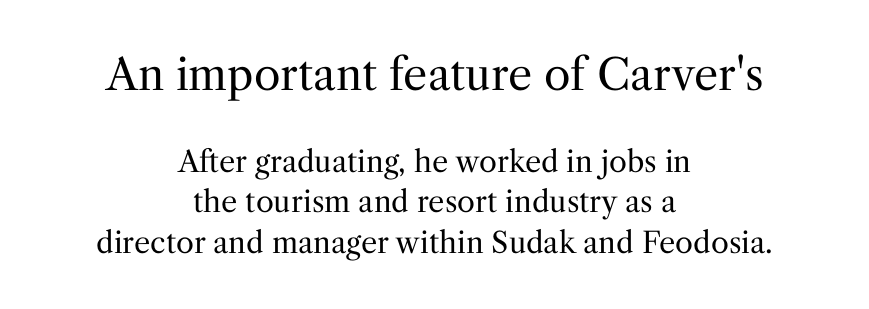
This is roman type, the default non-slanted kind. Which chunk is bigger? The first one — the top block dwarfs the bottom. Caption: standard tracking, unaltered. No chunkiness to these letters — they're not bold. Check where the strokes stop: tiny serifs finish them off. The compositor balanced each line on the midline.
